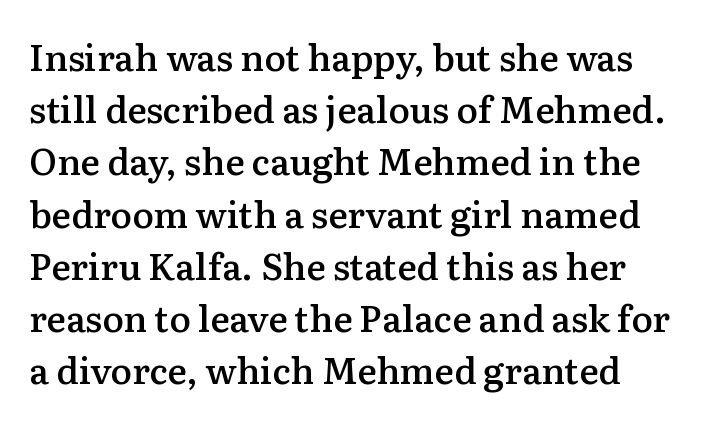
{"serif": "yes", "italic": "no", "bold": "semi", "weight": "semibold", "width": "normal", "stroke_contrast": "medium", "x_height": "medium", "monospaced": "no", "underline": "no", "align": "left", "line_spacing": "normal", "line_spacing_ratio": 1.45, "letter_spacing": "normal", "letter_spacing_em": 0.0, "glyph_px": 36}
